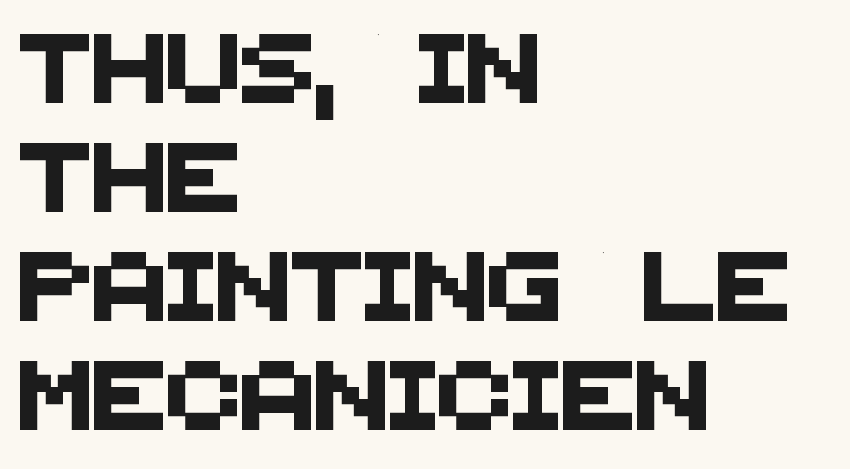
{"serif": "no", "width": "normal", "stroke_contrast": "medium", "x_height": "large", "monospaced": "no", "underline": "no", "align": "left", "line_spacing": "normal", "line_spacing_ratio": 1.58, "letter_spacing": "normal", "letter_spacing_em": 0.0, "glyph_px": 69}
